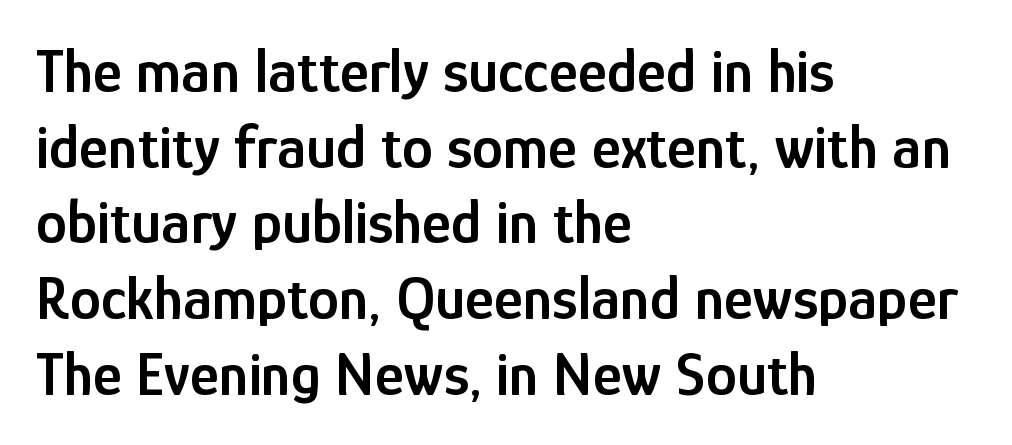
{"serif": "no", "italic": "no", "bold": "semi", "weight": "semibold", "width": "condensed", "stroke_contrast": "low", "x_height": "medium", "monospaced": "no", "underline": "no", "align": "left", "line_spacing_ratio": 1.22, "letter_spacing": "normal", "letter_spacing_em": 0.0, "glyph_px": 62}
